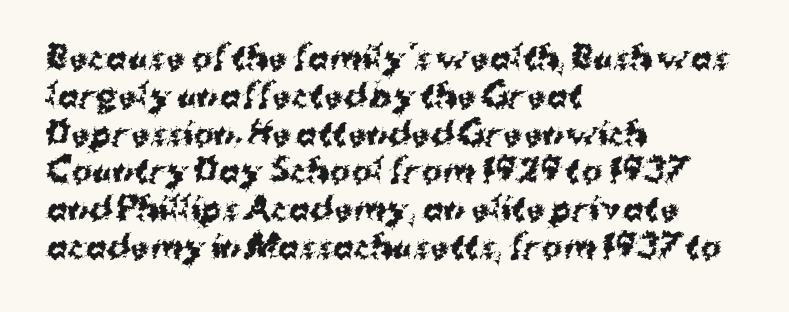
{"serif": "no", "bold": "yes", "weight": "bold", "width": "normal", "stroke_contrast": "medium", "x_height": "medium", "monospaced": "no", "underline": "no", "align": "left", "line_spacing_ratio": 1.22, "letter_spacing": "normal", "letter_spacing_em": 0.0, "glyph_px": 31}
